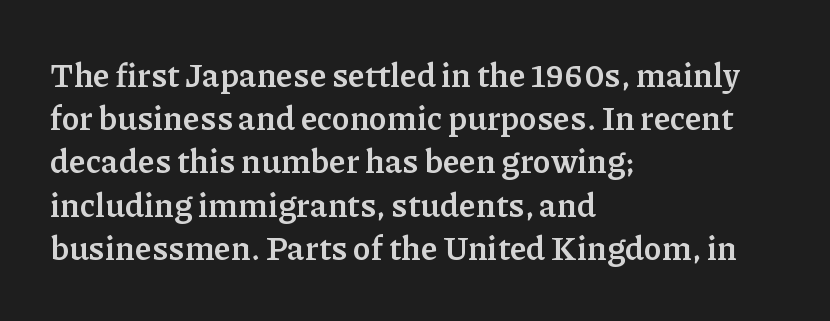
{"serif": "yes", "italic": "no", "bold": "yes", "weight": "semibold", "width": "normal", "stroke_contrast": "low", "x_height": "medium", "monospaced": "no", "underline": "no", "align": "left", "line_spacing": "normal", "line_spacing_ratio": 1.31, "letter_spacing": "normal", "letter_spacing_em": 0.0, "glyph_px": 33}
